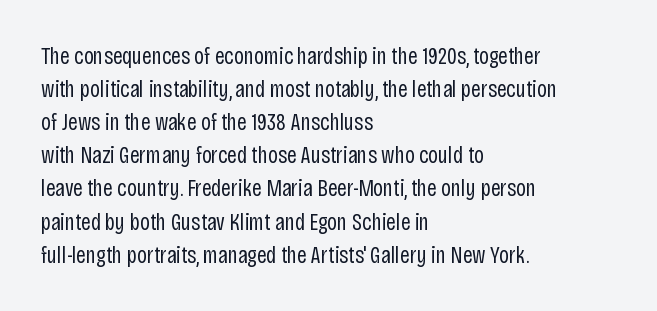
Q: Is the text bold? A: No.
Q: Is the text italic (slanted)? A: No, it is upright.
Q: Is the text underlined? A: No.
Q: How is the paragraph aligned? A: Left-aligned.
Q: Is the spacing between letters normal or unusually wide? A: Normal.
Q: Is the spacing between lines tight, normal or loose? A: Normal.
